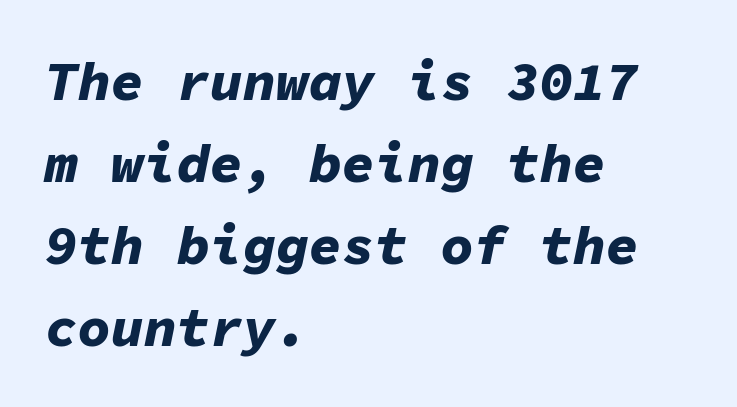
The line texture is even and compact thanks to regular tracking. Students, this is bold: see how much ink each stroke carries. Descenders hang freely into open space. What's the leading like? Ordinary, nothing unusual. Spacing verdict: monospaced, one width for all characters.
